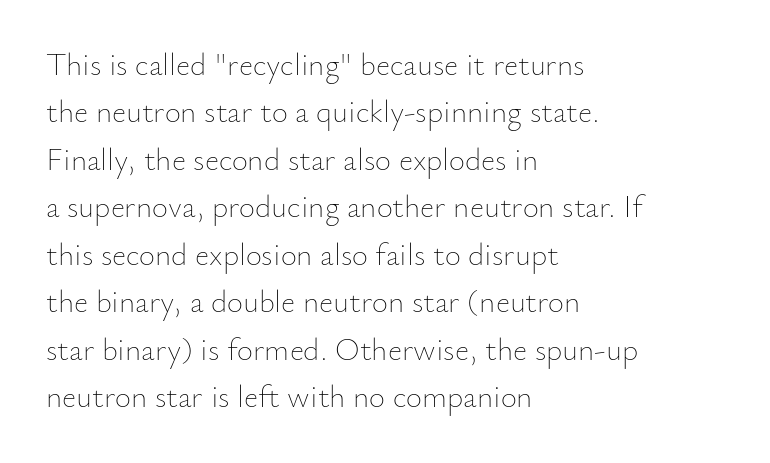
The image shows 31 px thin type, upright; set left-aligned, normal line spacing (1.53x), normal letter spacing, not underlined; low stroke contrast and a small x-height.
